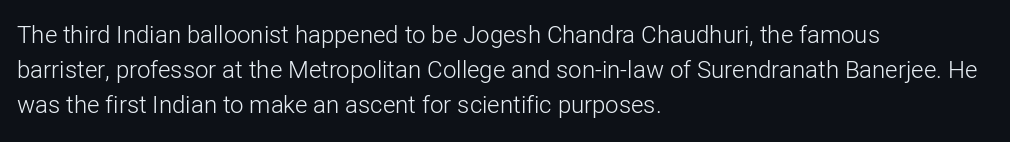
The image shows 24 px text type, upright; set left-aligned, normal line spacing (1.46x), normal letter spacing, not underlined.
